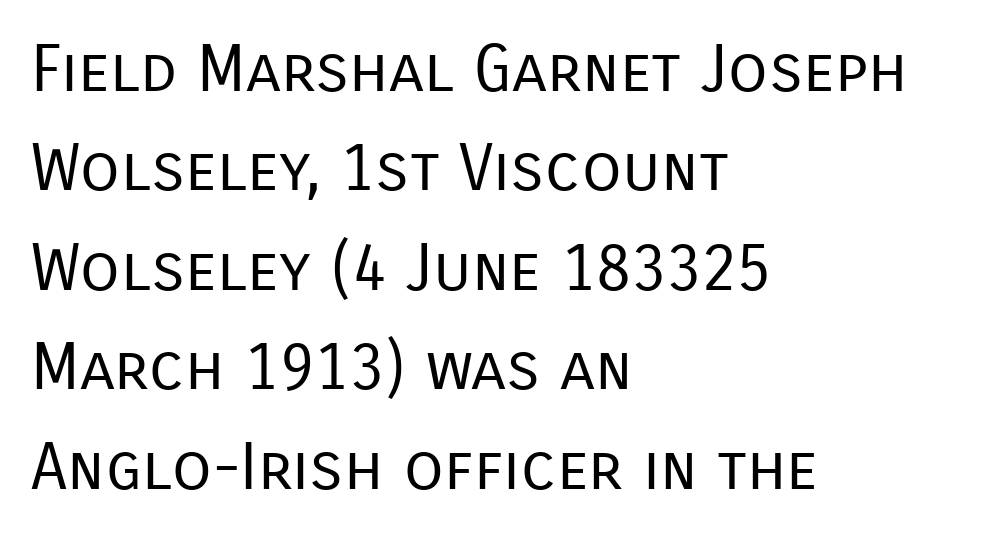
The image shows 65 px regular-weight sans-serif type, upright; set left-aligned, normal line spacing (1.53x), normal letter spacing, not underlined; low stroke contrast and a medium x-height.
